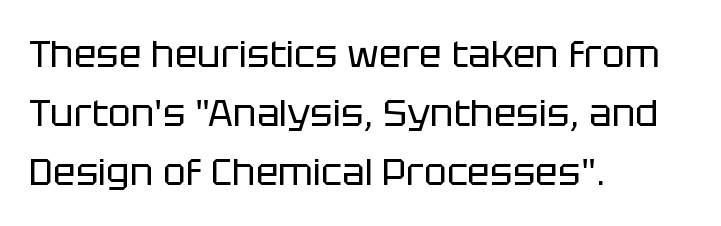
The image shows 38 px regular-weight sans-serif type, upright; set left-aligned, normal line spacing (1.55x), normal letter spacing, not underlined; low stroke contrast and a large x-height.
